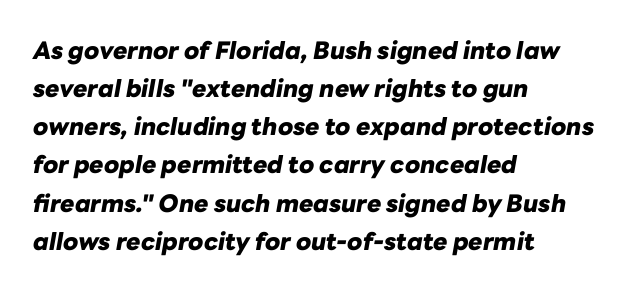
Q: Is the text bold? A: Yes.
Q: Is the text italic (slanted)? A: Yes, it leans right by about 10 degrees.
Q: Is the text underlined? A: No.
Q: How is the paragraph aligned? A: Left-aligned.
Q: Is the spacing between letters normal or unusually wide? A: Normal.
Q: Is the spacing between lines tight, normal or loose? A: Normal.
